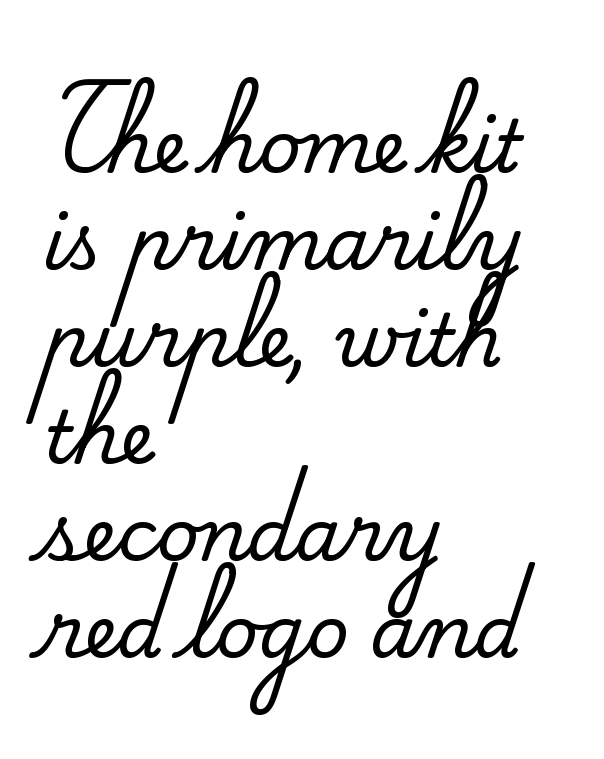
The image shows 73 px serif type; set left-aligned, normal line spacing (1.33x), normal letter spacing, not underlined; medium stroke contrast and a small x-height.
